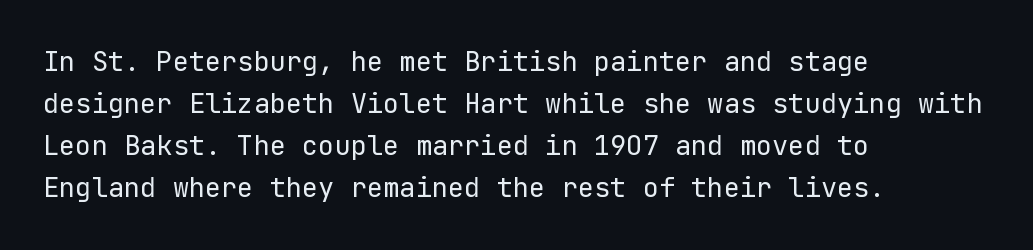
{"italic": "no", "bold": "no", "underline": "no", "align": "left", "line_spacing": "normal", "line_spacing_ratio": 1.56, "letter_spacing": "normal", "letter_spacing_em": 0.0, "glyph_px": 27}
